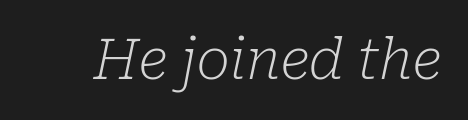
{"serif": "yes", "italic": "yes", "lean": "right", "slant_degrees": 10, "bold": "no", "weight": "light", "width": "normal", "stroke_contrast": "low", "x_height": "medium", "monospaced": "no", "underline": "no", "letter_spacing": "normal", "letter_spacing_em": 0.0, "glyph_px": 56}
